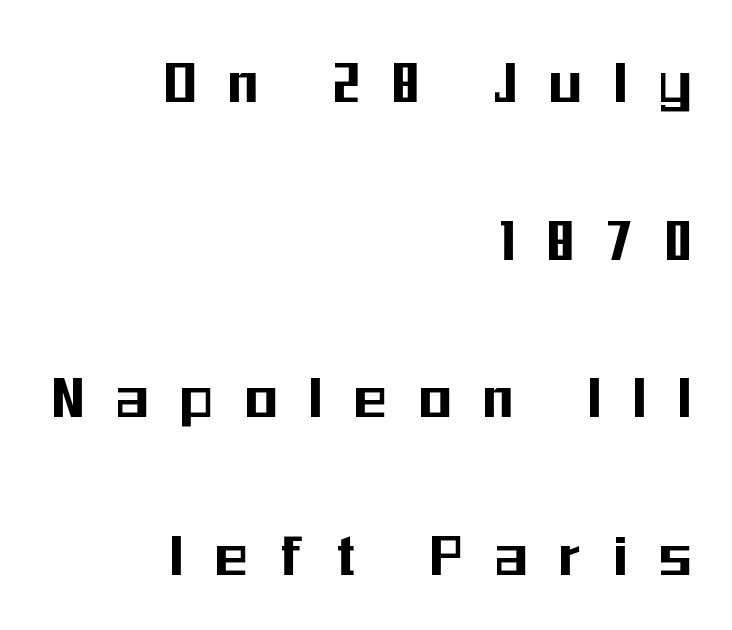
These lines stand farther apart than default settings would place them. Someone cranked the tracking dial way up on this one. You can tell it's not italic because the verticals are truly vertical. The rendering shows plain stroke endings on the letterforms — a sans-serif design. Which margin do the lines hug? The right one — the left edge is uneven. Unmarked baselines from the first word to the last.
